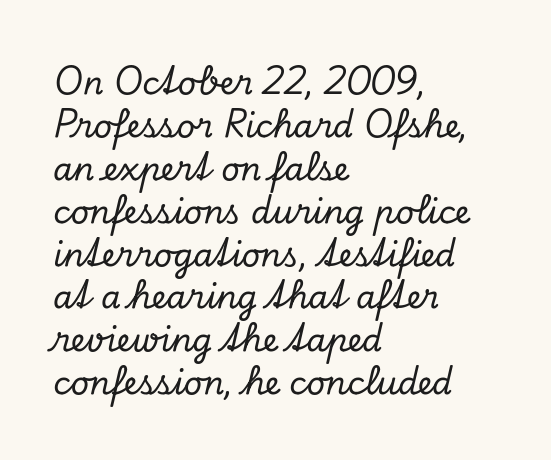
Q: Is the text italic (slanted)? A: Yes, it leans right by about 13 degrees.
Q: Is the typeface a serif or a sans-serif typeface? A: Serif.
Q: Is the text underlined? A: No.
Q: How is the paragraph aligned? A: Left-aligned.
Q: Is the spacing between letters normal or unusually wide? A: Normal.
Q: Is the spacing between lines tight, normal or loose? A: Normal.
Q: Width (condensed, normal, or wide)? A: Normal.
Q: Stroke contrast? A: Low.
Q: x-height? A: Small.
Q: Monospaced? A: No.
